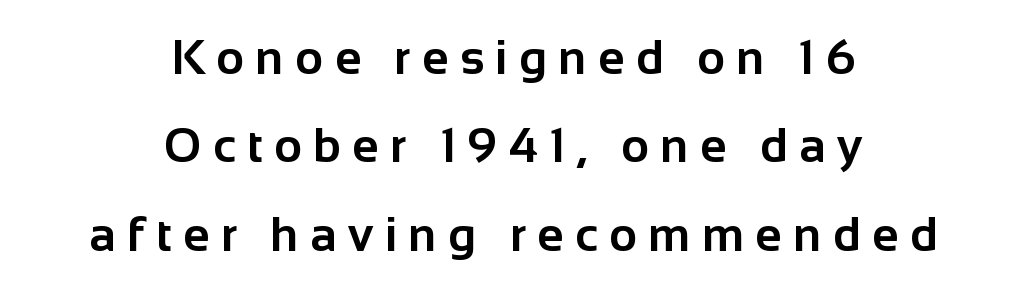
The image shows 48 px bold sans-serif type, upright; set centered, line spacing 1.84x, unusually wide letter spacing (+0.24 em), not underlined; low stroke contrast and a medium x-height.
